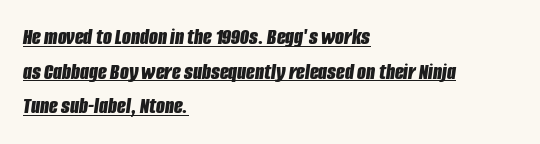
{"italic": "yes", "lean": "right", "slant_degrees": 8, "bold": "yes", "underline": "yes", "align": "left", "line_spacing": "normal", "line_spacing_ratio": 1.51, "letter_spacing": "normal", "letter_spacing_em": 0.0, "glyph_px": 23}
